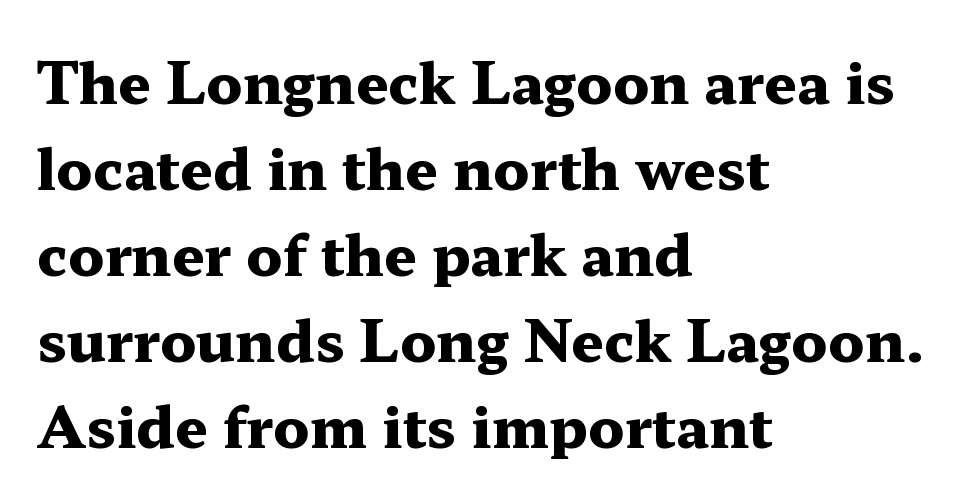
Q: Is the text bold? A: Yes.
Q: Is the text italic (slanted)? A: No, it is upright.
Q: Is the typeface a serif or a sans-serif typeface? A: Serif.
Q: Is the text underlined? A: No.
Q: How is the paragraph aligned? A: Left-aligned.
Q: Is the spacing between letters normal or unusually wide? A: Normal.
Q: Is the spacing between lines tight, normal or loose? A: Normal.
Q: Width (condensed, normal, or wide)? A: Wide.
Q: Stroke contrast? A: Medium.
Q: x-height? A: Medium.
Q: Monospaced? A: No.
